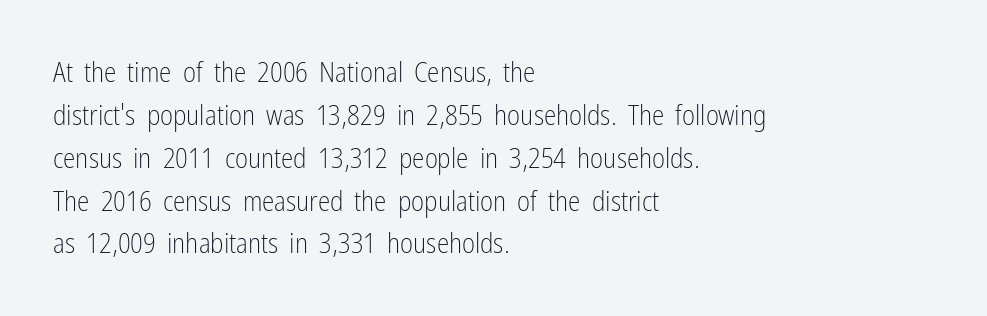
{"serif": "no", "italic": "no", "bold": "no", "weight": "light", "width": "condensed", "stroke_contrast": "low", "x_height": "medium", "monospaced": "no", "underline": "no", "align": "left", "line_spacing": "normal", "line_spacing_ratio": 1.53, "letter_spacing": "normal", "letter_spacing_em": 0.0, "glyph_px": 28}
